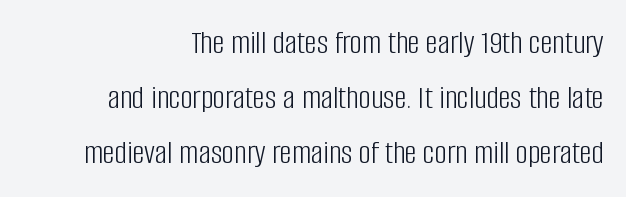
The image shows 34 px light, condensed sans-serif type, upright; set normal line spacing (1.62x), normal letter spacing, not underlined; low stroke contrast and a large x-height.
